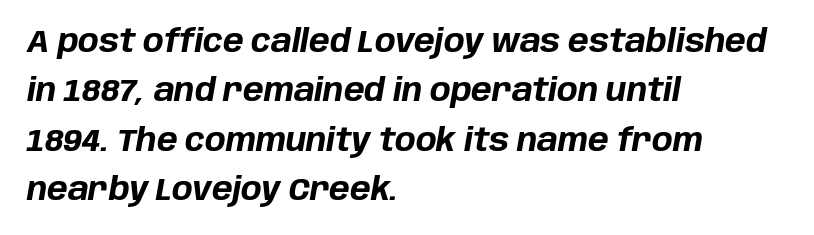
{"italic": "yes", "lean": "right", "slant_degrees": 10, "bold": "yes", "weight": "bold", "width": "normal", "stroke_contrast": "low", "x_height": "large", "monospaced": "no", "underline": "no", "align": "left", "line_spacing": "normal", "line_spacing_ratio": 1.59, "letter_spacing": "normal", "letter_spacing_em": 0.0, "glyph_px": 31}
